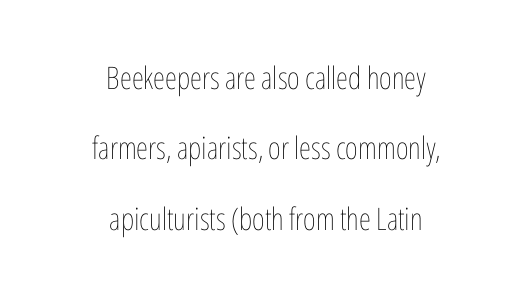
{"italic": "no", "bold": "no", "weight": "thin", "width": "condensed", "stroke_contrast": "low", "x_height": "medium", "monospaced": "no", "underline": "no", "align": "center", "line_spacing": "loose", "line_spacing_ratio": 2.27, "letter_spacing": "normal", "letter_spacing_em": 0.0, "glyph_px": 31}
